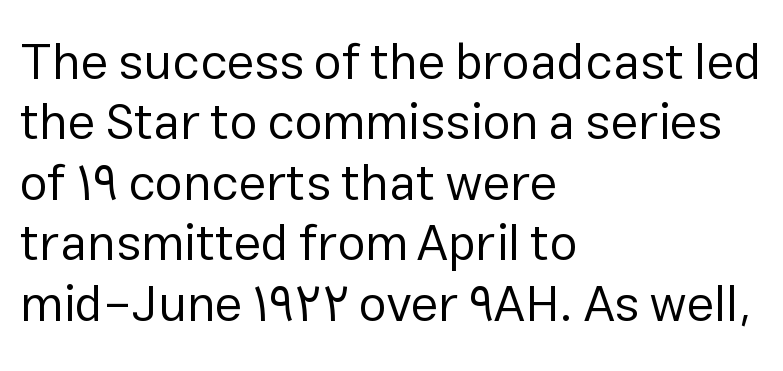
The image shows 50 px regular-weight sans-serif type, upright; set left-aligned, line spacing 1.21x, normal letter spacing, not underlined; low stroke contrast and a medium x-height.
